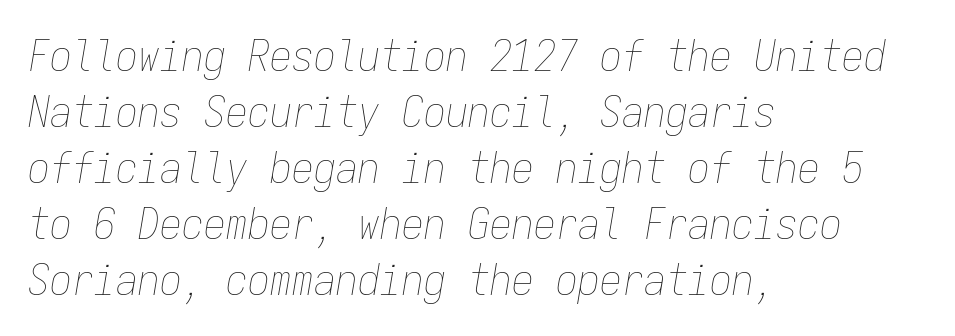
The image shows 44 px thin, condensed type, italic (leaning right), monospaced; set left-aligned, normal line spacing (1.27x), normal letter spacing, not underlined; low stroke contrast and a medium x-height.
